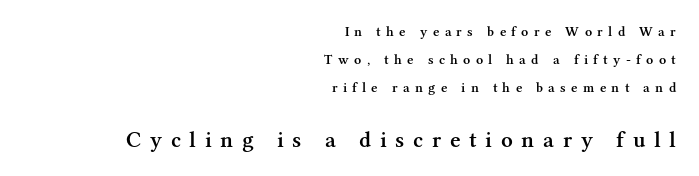
Q: Is the text bold? A: Semi-bold.
Q: Is the text italic (slanted)? A: No, it is upright.
Q: Is the text underlined? A: No.
Q: How is the paragraph aligned? A: Right-aligned.
Q: Is the spacing between letters normal or unusually wide? A: Unusually wide.
Q: Is the spacing between lines tight, normal or loose? A: Loose.
Q: Which block of text is set in a larger size, the first (top) or the second (bottom)? A: The second (bottom) one.
